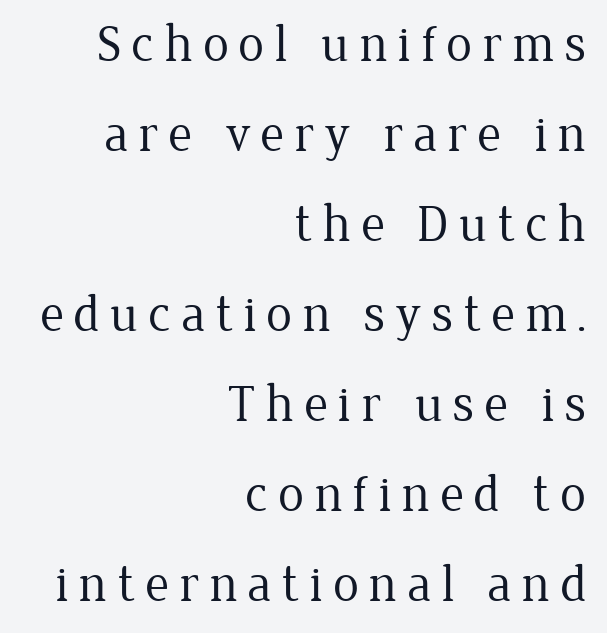
Q: Is the text bold? A: No.
Q: Is the text italic (slanted)? A: No, it is upright.
Q: Is the typeface a serif or a sans-serif typeface? A: Serif.
Q: Is the text underlined? A: No.
Q: How is the paragraph aligned? A: Right-aligned.
Q: Width (condensed, normal, or wide)? A: Normal.
Q: Stroke contrast? A: Low.
Q: x-height? A: Medium.
Q: Monospaced? A: No.
